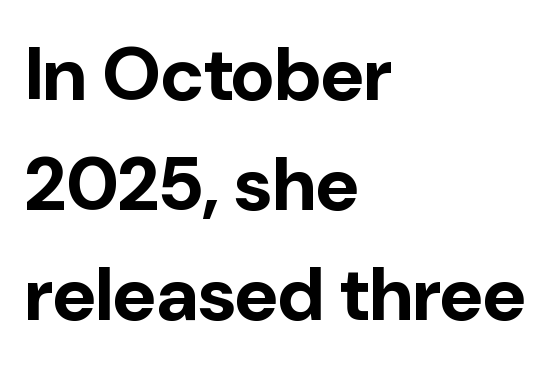
Q: Is the text bold? A: Yes.
Q: Is the text italic (slanted)? A: No, it is upright.
Q: Is the typeface a serif or a sans-serif typeface? A: Sans-serif.
Q: Is the text underlined? A: No.
Q: How is the paragraph aligned? A: Left-aligned.
Q: Is the spacing between letters normal or unusually wide? A: Normal.
Q: Is the spacing between lines tight, normal or loose? A: Normal.
Q: Width (condensed, normal, or wide)? A: Normal.
Q: Stroke contrast? A: Low.
Q: x-height? A: Medium.
Q: Monospaced? A: No.
